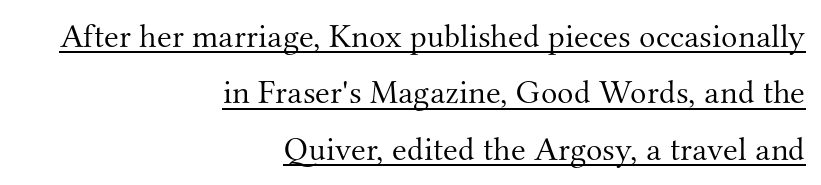
{"serif": "yes", "italic": "no", "bold": "no", "weight": "light", "width": "normal", "stroke_contrast": "medium", "x_height": "small", "monospaced": "no", "underline": "yes", "align": "right", "line_spacing": "normal", "line_spacing_ratio": 1.66, "letter_spacing": "normal", "letter_spacing_em": 0.0, "glyph_px": 34}
